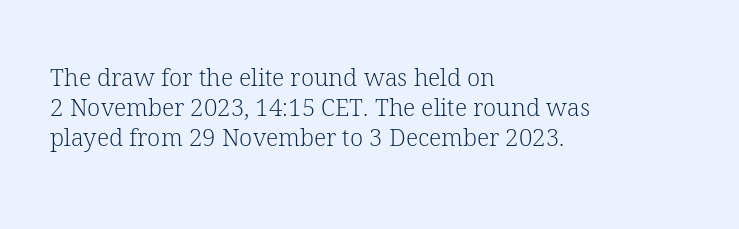
Q: Is the text bold? A: No.
Q: Is the text italic (slanted)? A: No, it is upright.
Q: Is the text underlined? A: No.
Q: How is the paragraph aligned? A: Left-aligned.
Q: Is the spacing between letters normal or unusually wide? A: Normal.
